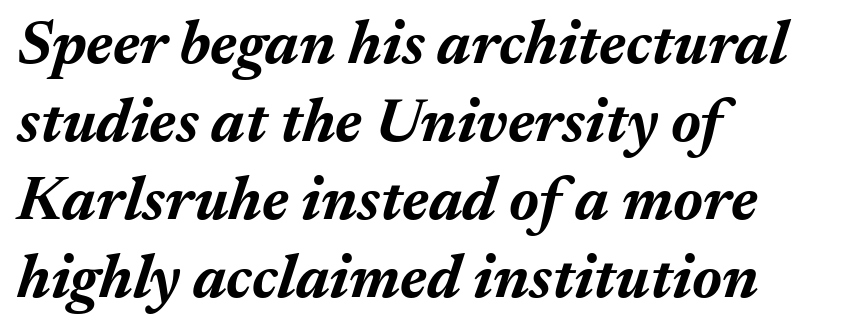
{"italic": "yes", "lean": "right", "slant_degrees": 17, "bold": "yes", "weight": "bold", "width": "normal", "stroke_contrast": "medium", "x_height": "medium", "monospaced": "no", "underline": "no", "align": "left", "line_spacing": "normal", "line_spacing_ratio": 1.26, "letter_spacing": "normal", "letter_spacing_em": 0.0, "glyph_px": 62}
